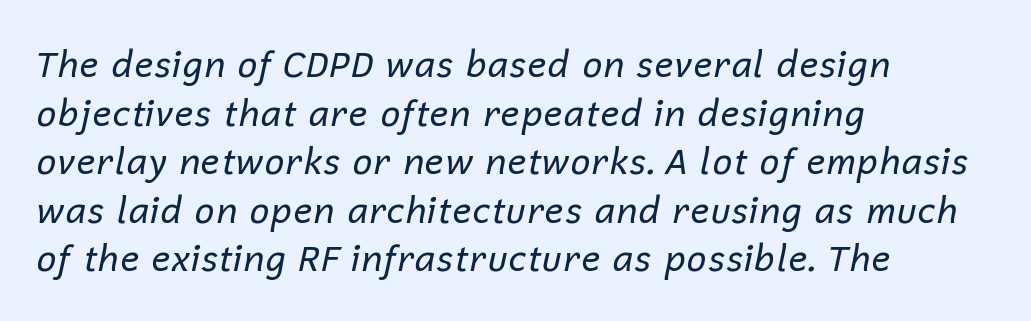
Q: Is the text bold? A: No.
Q: Is the text italic (slanted)? A: Yes, it leans right by about 12 degrees.
Q: Is the text underlined? A: No.
Q: How is the paragraph aligned? A: Left-aligned.
Q: Is the spacing between letters normal or unusually wide? A: Normal.
Q: Is the spacing between lines tight, normal or loose? A: Normal.
Q: Width (condensed, normal, or wide)? A: Normal.
Q: Stroke contrast? A: Low.
Q: x-height? A: Medium.
Q: Monospaced? A: No.
